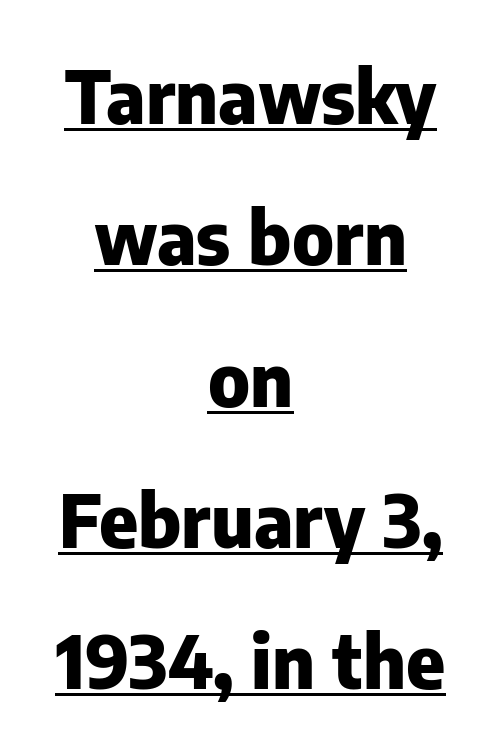
The passage shown is typeset with a sans-serif family. Casual observation: everything's sitting right in the middle. Chunky letters — that's bold for sure. Airy leading. Standard letterfit; no display-style spreading of the glyphs. Looks like someone drew a line under every word here.
